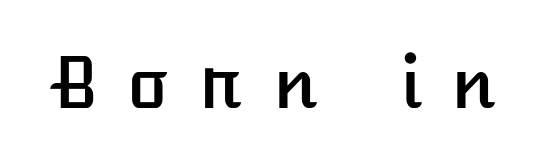
The string is rendered with underlining switched off. The type sits square on the baseline with zero lean. Caption: expanded tracking, letters set apart.
